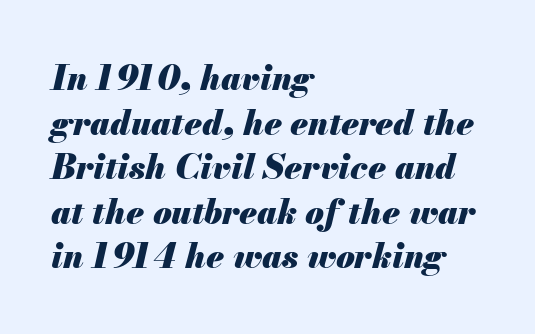
The image shows 34 px heavy type, italic (leaning right); set left-aligned, normal line spacing (1.31x), normal letter spacing, not underlined; medium stroke contrast and a small x-height.
